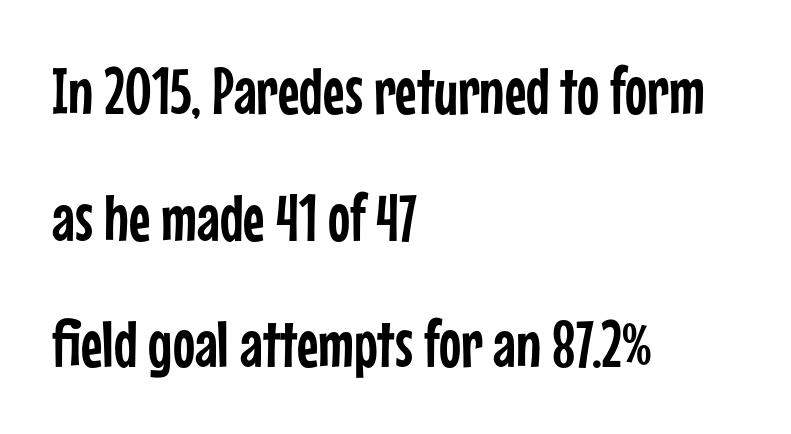
{"serif": "no", "italic": "no", "width": "condensed", "stroke_contrast": "low", "x_height": "medium", "monospaced": "no", "underline": "no", "align": "left", "line_spacing": "loose", "line_spacing_ratio": 1.92, "letter_spacing": "normal", "letter_spacing_em": 0.0, "glyph_px": 66}
